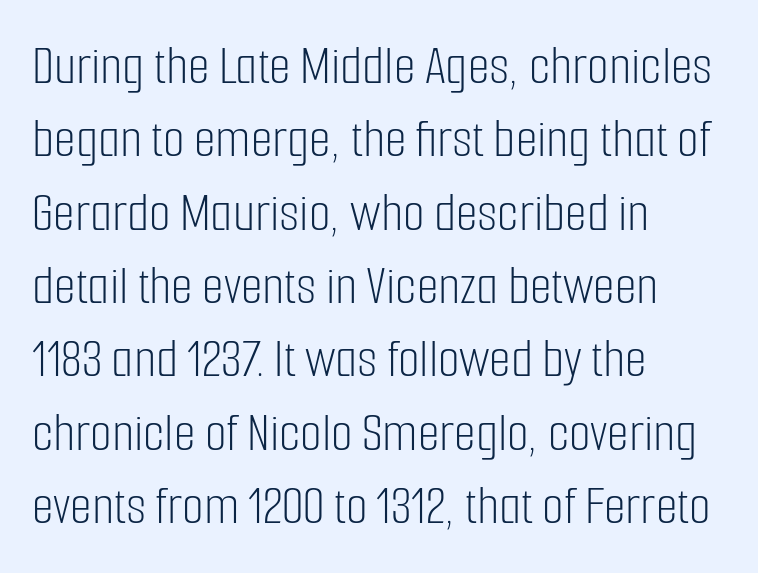
The image shows 56 px light, condensed sans-serif type, upright; set left-aligned, normal line spacing (1.31x), normal letter spacing, not underlined; low stroke contrast and a medium x-height.
